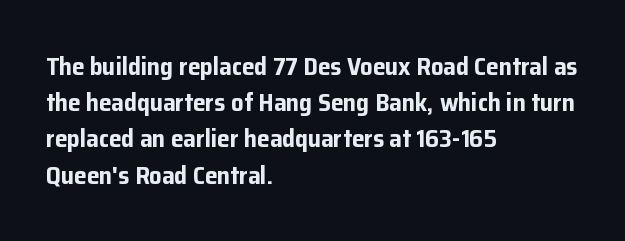
Typesetter's note: full bold, strokes at maximum text heaviness. Rendered with straight, roman letterforms. The line-height multiplier appears to be the usual default. Words appear dense and cohesive because spacing is normal. A student would call this left alignment; a typographer would say flush left, rag right. The baseline area is clear.
